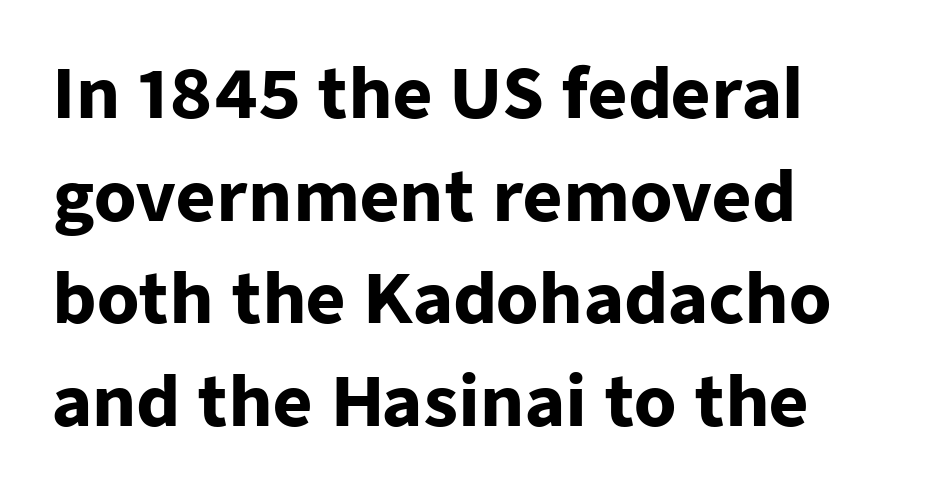
Stroke terminals: plain, sans-serif. Check under the words: just untouched page. One glance says typical: line gaps are just what's usual. Vertical strokes here are truly vertical. Strokes here are thick enough to call this a true bold.
